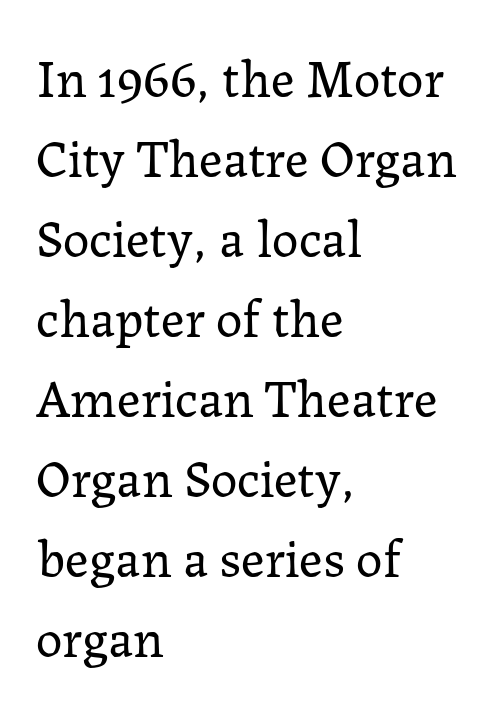
Q: Is the text bold? A: No.
Q: Is the text italic (slanted)? A: No, it is upright.
Q: Is the typeface a serif or a sans-serif typeface? A: Serif.
Q: Is the text underlined? A: No.
Q: How is the paragraph aligned? A: Left-aligned.
Q: Is the spacing between letters normal or unusually wide? A: Normal.
Q: Is the spacing between lines tight, normal or loose? A: Normal.
Q: Width (condensed, normal, or wide)? A: Normal.
Q: Stroke contrast? A: Low.
Q: x-height? A: Medium.
Q: Monospaced? A: No.
